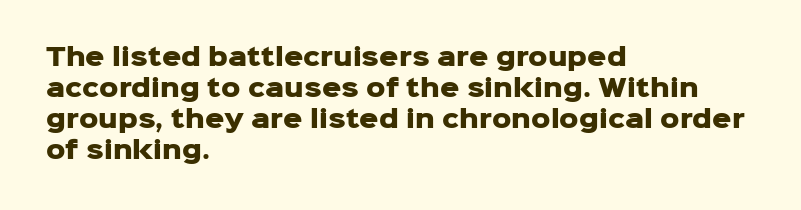
The image shows 24 px bold type, upright; set left-aligned, normal line spacing (1.29x), normal letter spacing, not underlined.
